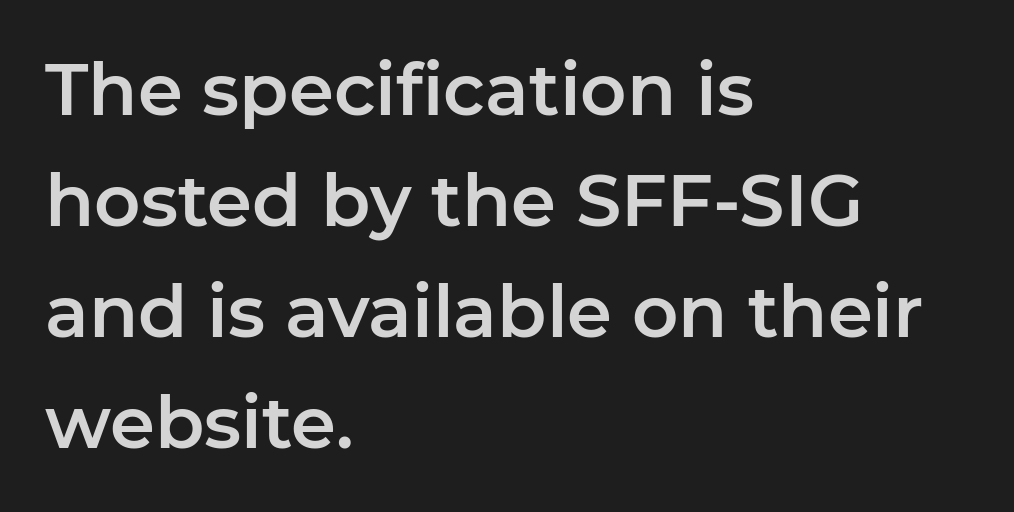
Q: Is the text italic (slanted)? A: No, it is upright.
Q: Is the typeface a serif or a sans-serif typeface? A: Sans-serif.
Q: Is the text underlined? A: No.
Q: How is the paragraph aligned? A: Left-aligned.
Q: Is the spacing between letters normal or unusually wide? A: Normal.
Q: Is the spacing between lines tight, normal or loose? A: Normal.
Q: Width (condensed, normal, or wide)? A: Normal.
Q: Stroke contrast? A: Low.
Q: x-height? A: Medium.
Q: Monospaced? A: No.
